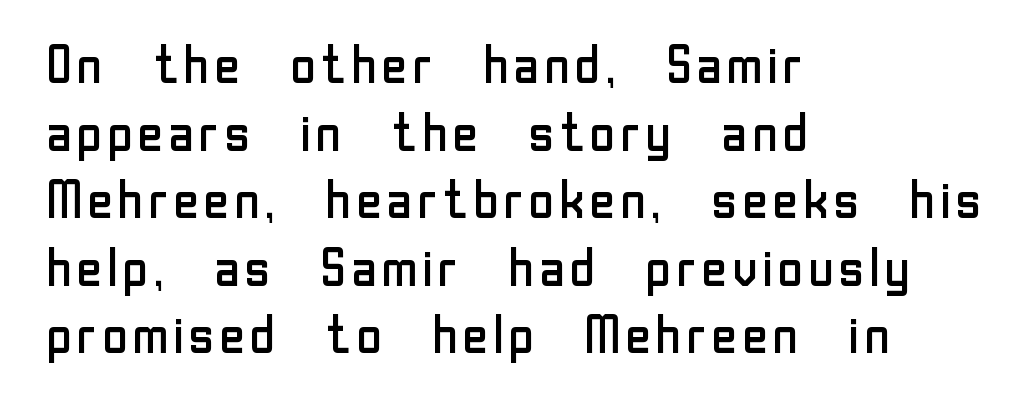
Q: Is the text bold? A: No.
Q: Is the text italic (slanted)? A: No, it is upright.
Q: Is the typeface a serif or a sans-serif typeface? A: Sans-serif.
Q: Is the text underlined? A: No.
Q: How is the paragraph aligned? A: Left-aligned.
Q: Is the spacing between letters normal or unusually wide? A: Normal.
Q: Is the spacing between lines tight, normal or loose? A: Normal.
Q: Width (condensed, normal, or wide)? A: Normal.
Q: Stroke contrast? A: Low.
Q: x-height? A: Medium.
Q: Monospaced? A: No.
